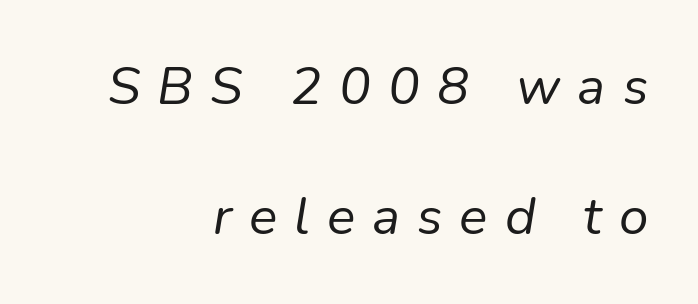
Heft: none added — not bold. The space directly below the letters is spotless. What stands out about the letter spacing? Its width — letters are far apart. In CSS terms this would be text-align: right.
